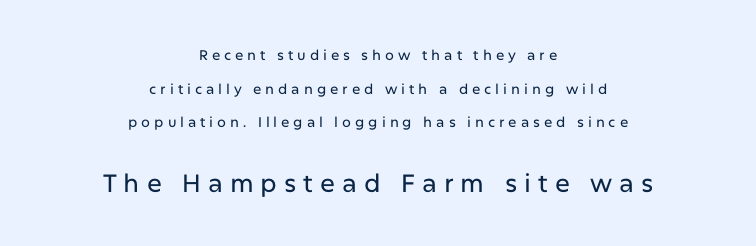
{"italic": "no", "underline": "no", "align": "center", "line_spacing": "loose", "line_spacing_ratio": 2.41, "letter_spacing": "wide", "letter_spacing_em": 0.28, "larger_block": "second", "size_ratio": 1.79, "glyph_px": 25}
